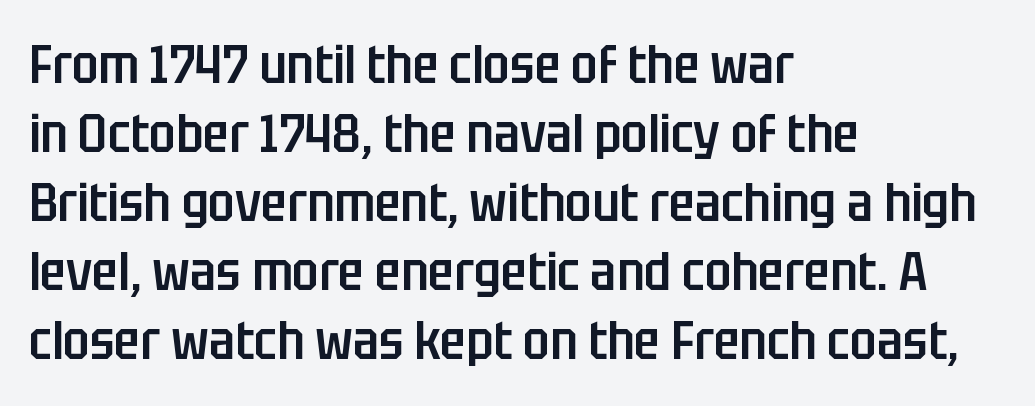
The image shows 54 px semibold, condensed sans-serif type, upright; set left-aligned, normal line spacing (1.28x), normal letter spacing, not underlined; low stroke contrast and a large x-height.
